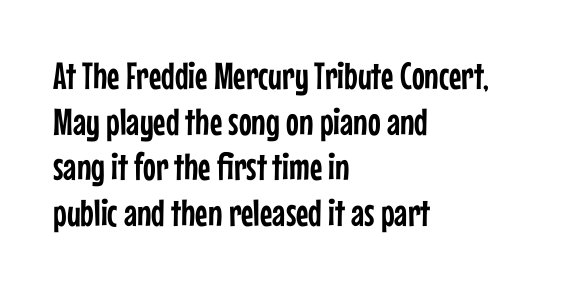
Q: Is the text italic (slanted)? A: No, it is upright.
Q: Is the typeface a serif or a sans-serif typeface? A: Sans-serif.
Q: Is the text underlined? A: No.
Q: How is the paragraph aligned? A: Left-aligned.
Q: Is the spacing between letters normal or unusually wide? A: Normal.
Q: Width (condensed, normal, or wide)? A: Condensed.
Q: Stroke contrast? A: Low.
Q: x-height? A: Medium.
Q: Monospaced? A: No.
